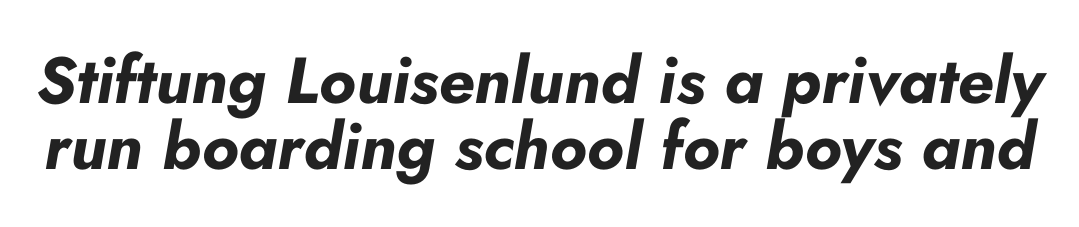
Tracking value appears to be zero — textbook default spacing. The foot of each line stays bare and open. Would a proofreader flag this as italicized? Yes. Cramped leading. Note the varied advance widths — an 'i' is clearly narrower than an 'm'.
